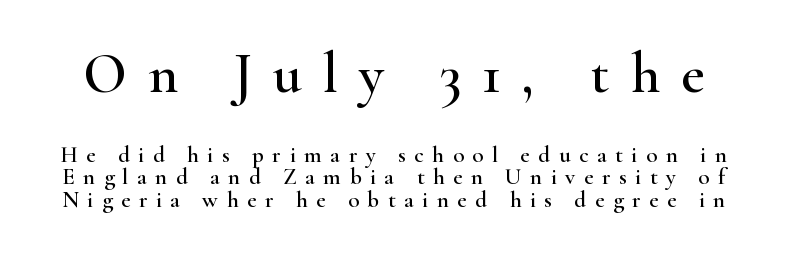
Q: Is the text italic (slanted)? A: No, it is upright.
Q: Is the typeface a serif or a sans-serif typeface? A: Serif.
Q: Is the text underlined? A: No.
Q: Is the spacing between letters normal or unusually wide? A: Unusually wide.
Q: Is the spacing between lines tight, normal or loose? A: Tight.
Q: Which block of text is set in a larger size, the first (top) or the second (bottom)? A: The first (top) one.
Q: Width (condensed, normal, or wide)? A: Wide.
Q: Stroke contrast? A: High.
Q: x-height? A: Small.
Q: Monospaced? A: No.
